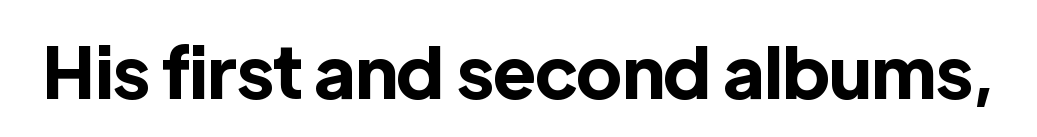
The image shows 72 px bold sans-serif type, upright; set normal letter spacing, not underlined; a medium x-height.
